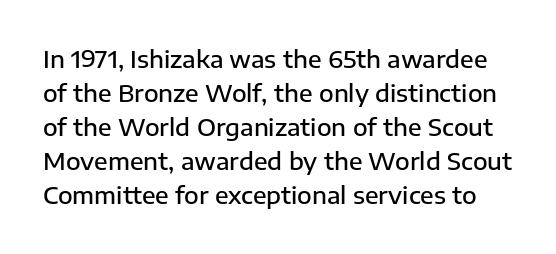
Between one letter and the next there's only the usual sliver of space. Emphasis by weight is partial: semibold. A clean baseline with only descenders dipping below it. Notice how the stems are strictly vertical — no italics here. Leading: standard.
